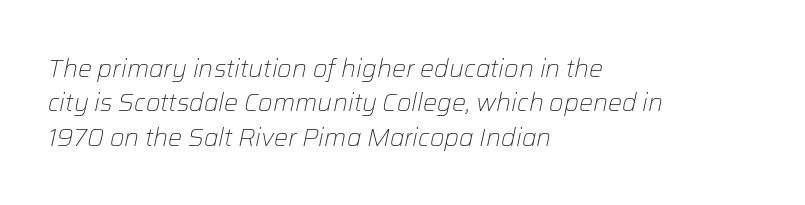
{"italic": "yes", "lean": "right", "slant_degrees": 12, "bold": "no", "underline": "no", "align": "left", "line_spacing": "normal", "line_spacing_ratio": 1.38, "letter_spacing": "normal", "letter_spacing_em": 0.0, "glyph_px": 25}
